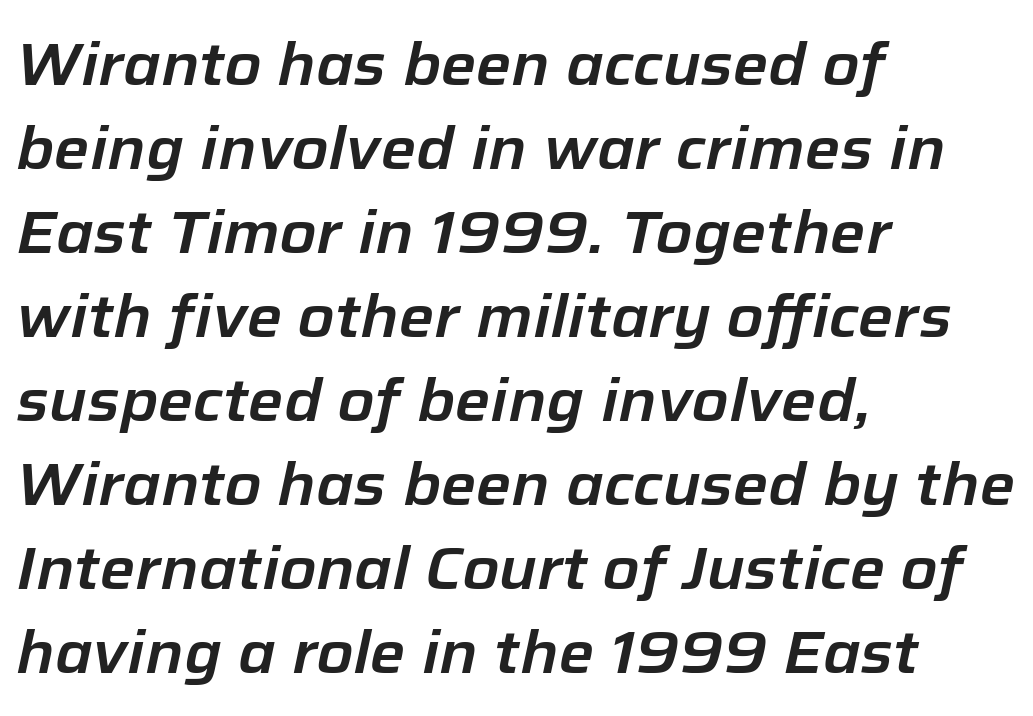
No word sits above an underline. The passage shown stacks its lines at a standard gap. This is oblique type, the kind used for emphasis or titles. Letter spacing: default. The rendering uses natural spacing where letterforms have individual widths. The typesetter chose a ragged-right arrangement here.
